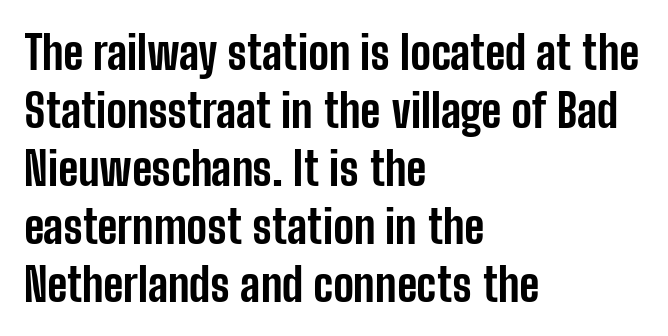
{"serif": "no", "italic": "no", "bold": "yes", "weight": "bold", "width": "condensed", "stroke_contrast": "low", "x_height": "medium", "monospaced": "no", "underline": "no", "align": "left", "line_spacing": "normal", "line_spacing_ratio": 1.26, "letter_spacing": "normal", "letter_spacing_em": 0.0, "glyph_px": 46}
